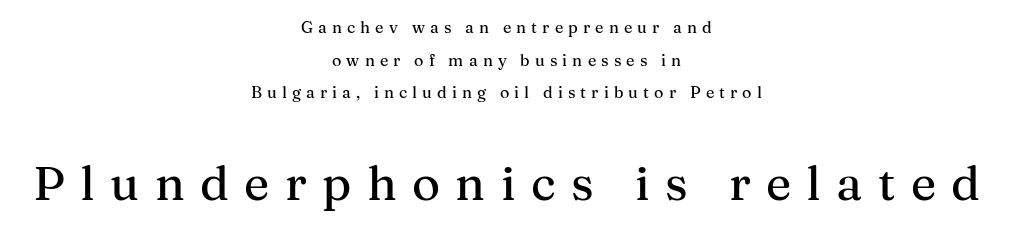
The later block is typeset at a bigger size than the earlier block. Classification — serif. Underlining? Definitely not there. These lines are centered, leaving both edges ragged. Do the characters align in a grid? No, the font is proportional.
